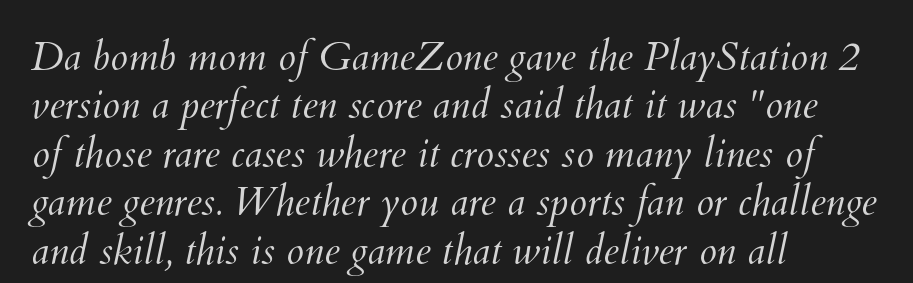
The paragraph shown leans on its left margin. Character widths vary here, with narrow letters taking less room than wide ones. Look at the tracking — it's just the regular setting, nothing added. Words float on clear page, feet unadorned. Stems here are at most as thick as an everyday book face.
